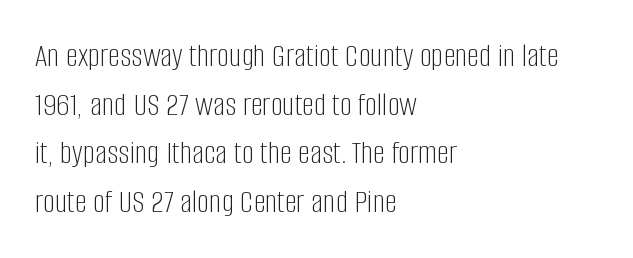
{"serif": "no", "italic": "no", "bold": "no", "weight": "light", "width": "condensed", "stroke_contrast": "low", "x_height": "large", "monospaced": "no", "underline": "no", "align": "left", "line_spacing": "normal", "line_spacing_ratio": 1.43, "letter_spacing": "normal", "letter_spacing_em": 0.0, "glyph_px": 34}
